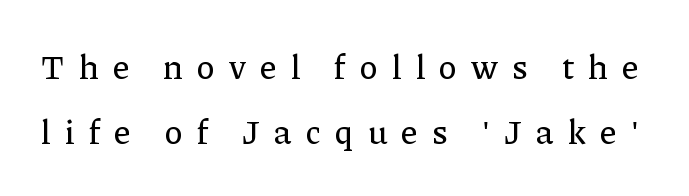
{"serif": "yes", "italic": "no", "width": "normal", "stroke_contrast": "low", "x_height": "medium", "monospaced": "no", "underline": "no", "line_spacing": "loose", "line_spacing_ratio": 1.9, "letter_spacing": "wide", "letter_spacing_em": 0.42, "glyph_px": 34}
